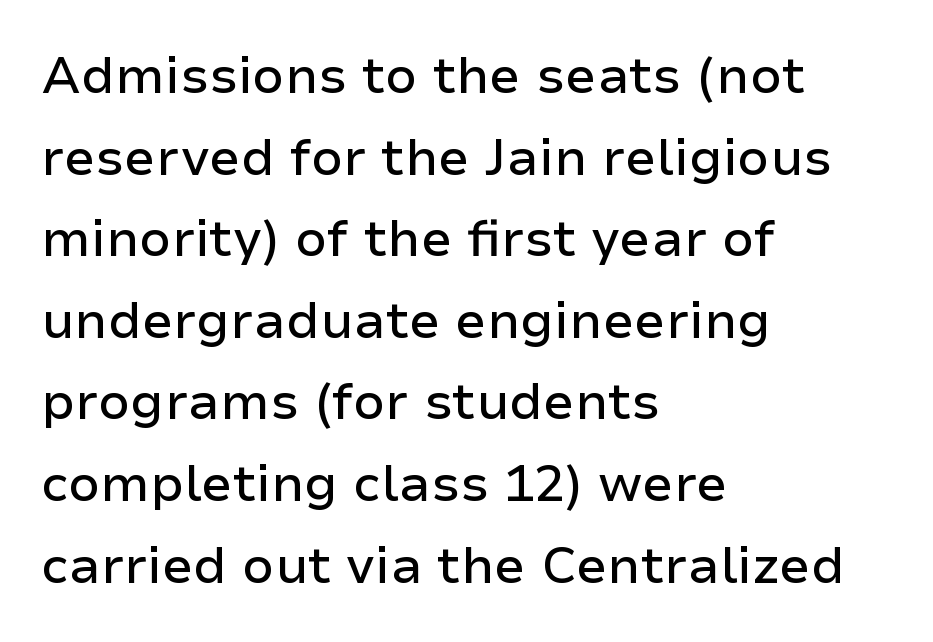
{"serif": "no", "italic": "no", "width": "normal", "stroke_contrast": "low", "x_height": "medium", "monospaced": "no", "underline": "no", "align": "left", "line_spacing": "normal", "line_spacing_ratio": 1.6, "letter_spacing": "normal", "letter_spacing_em": 0.0, "glyph_px": 51}
